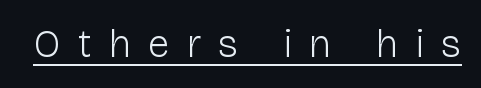
{"serif": "no", "italic": "no", "bold": "no", "weight": "light", "width": "normal", "stroke_contrast": "low", "x_height": "medium", "monospaced": "no", "underline": "yes", "letter_spacing": "wide", "letter_spacing_em": 0.44, "glyph_px": 39}
